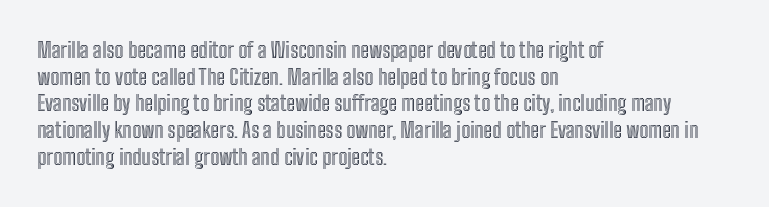
{"italic": "no", "underline": "no", "align": "left", "line_spacing": "normal", "line_spacing_ratio": 1.27, "letter_spacing": "normal", "letter_spacing_em": 0.0, "glyph_px": 21}
